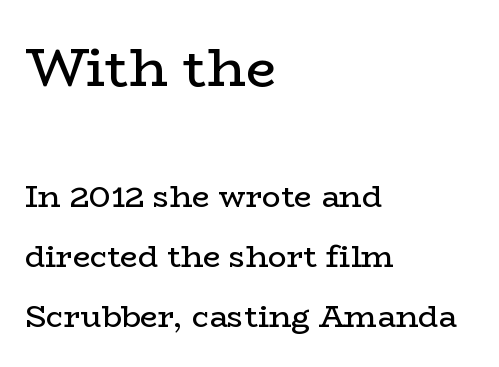
The image shows 54 px regular-weight, wide serif type, upright; set left-aligned, loose line spacing (1.93x), normal letter spacing, not underlined; the first (top) block is 1.74x larger; low stroke contrast and a medium x-height.
